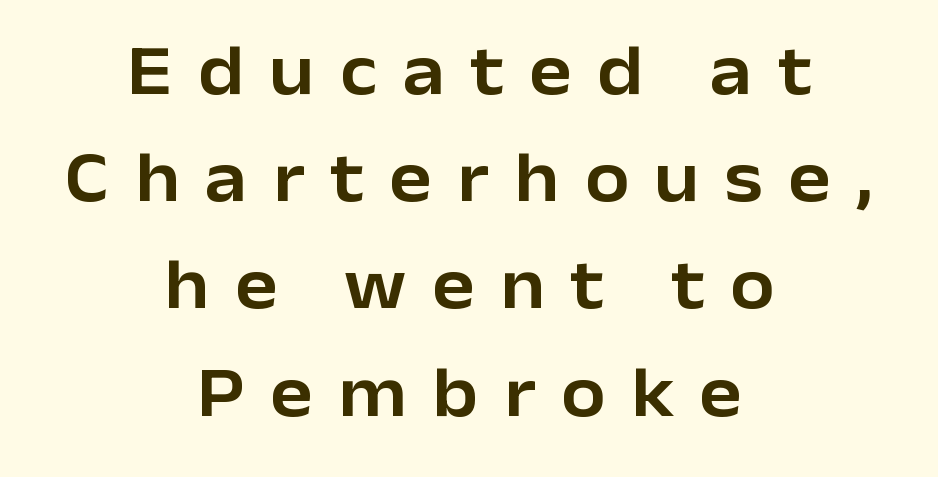
The image shows 71 px sans-serif type, upright; set centered, normal line spacing (1.51x), unusually wide letter spacing (+0.36 em), not underlined; low stroke contrast and a medium x-height.
